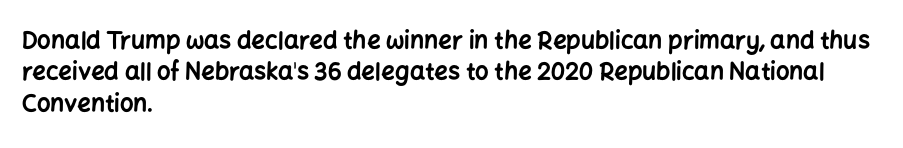
The image shows 24 px bold type, upright; set left-aligned, normal line spacing (1.31x), normal letter spacing, not underlined.
